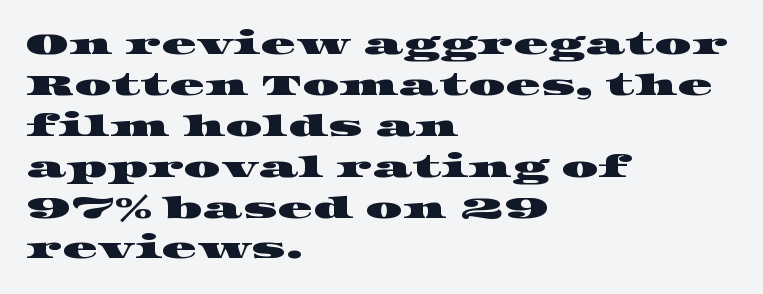
Regular leading. Layout note: lines flush left. Small tapered or slab feet sit at the stroke ends, so this counts as serif. This rendering leaves character spacing at its baseline value. Each letter keeps its own natural width here, so spacing adapts to shape. Anything drawn beneath the words? Only blank space.
